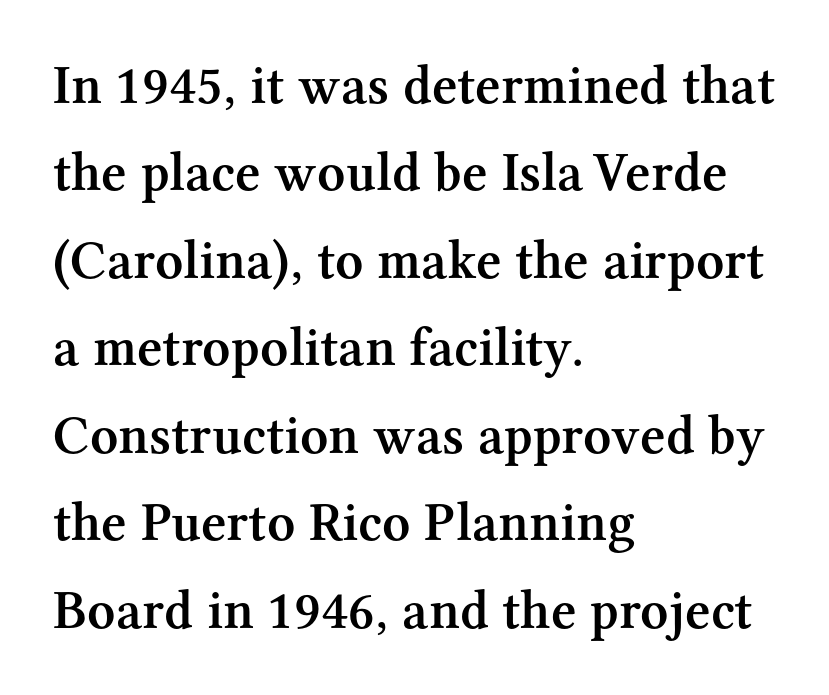
Set as a demibold, roughly 600 on the weight scale. Is the block centered? No — it sits flush against the left margin. Decoration check: the copy has no underline. Letterform terminals end in serifs throughout the passage. Upright lettering throughout. Regular leading.
